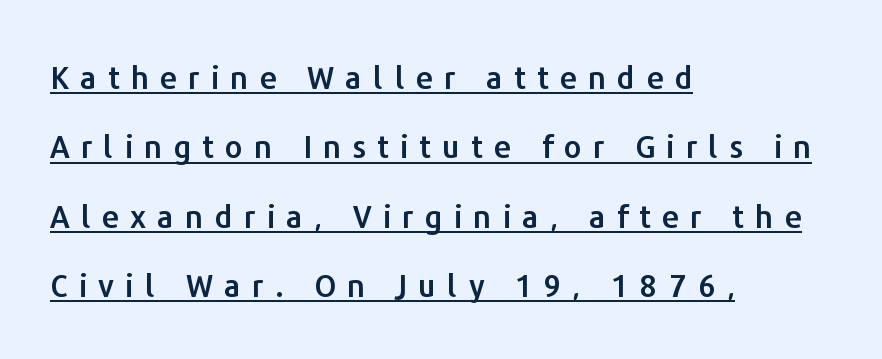
Q: Is the text italic (slanted)? A: No, it is upright.
Q: Is the typeface a serif or a sans-serif typeface? A: Sans-serif.
Q: Is the text underlined? A: Yes.
Q: How is the paragraph aligned? A: Left-aligned.
Q: Is the spacing between letters normal or unusually wide? A: Unusually wide.
Q: Is the spacing between lines tight, normal or loose? A: Loose.
Q: Width (condensed, normal, or wide)? A: Normal.
Q: Stroke contrast? A: Low.
Q: x-height? A: Medium.
Q: Monospaced? A: No.
